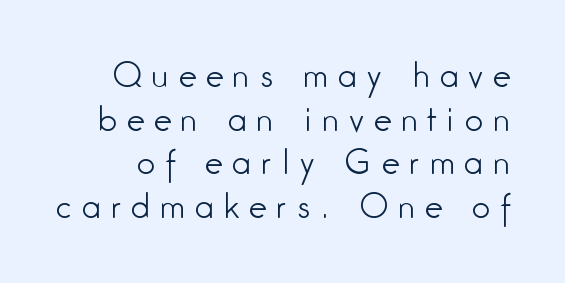
Check the space under the baseline: it is left empty. Every stem runs plumb, perpendicular to the baseline. The tracking jumps out immediately: characters are airy and widely separated. If you measured baseline to baseline, you'd find a middling distance. These lines are composed in type without serifs.
